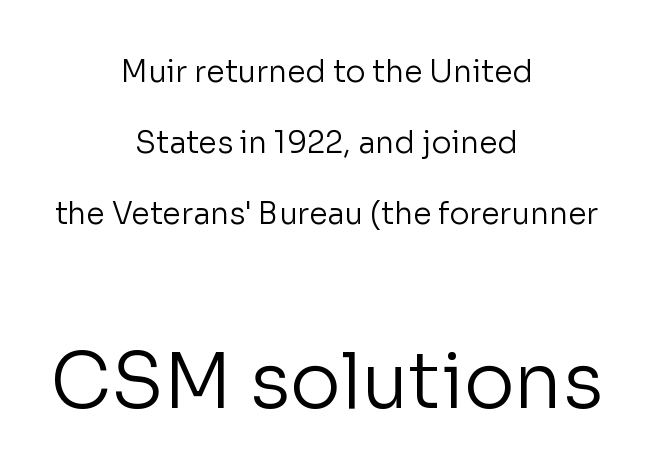
The text block is weighted toward neither margin, spreading evenly from the middle. Each new line begins a long way beneath the previous one. Tracking value appears to be zero — textbook default spacing. The designer went with a sans here, leaving each stem footless. Nobody drew a line under any word here.
